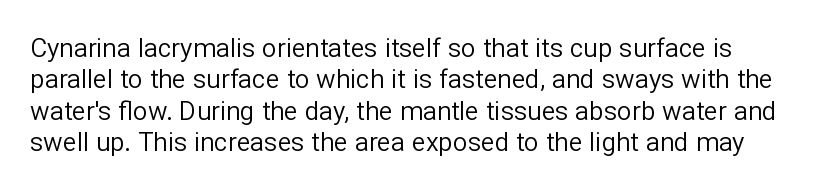
{"italic": "no", "bold": "no", "underline": "no", "line_spacing_ratio": 1.21, "letter_spacing": "normal", "letter_spacing_em": 0.0, "glyph_px": 26}
